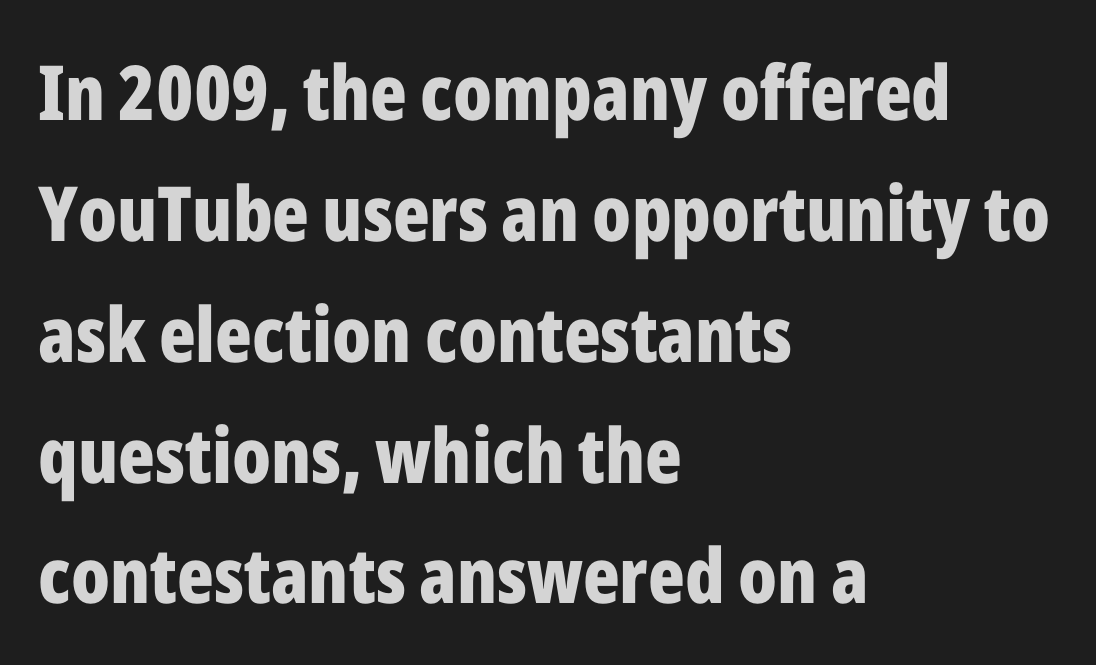
No feet cap the strokes, marking this as sans-serif type. Check under the words: just untouched page. This is heavy type, rendered in bold. Words appear dense and cohesive because spacing is normal. Short and long lines alike share a common starting point at left. The rendering uses a moderate line-height, typical for paragraphs.
